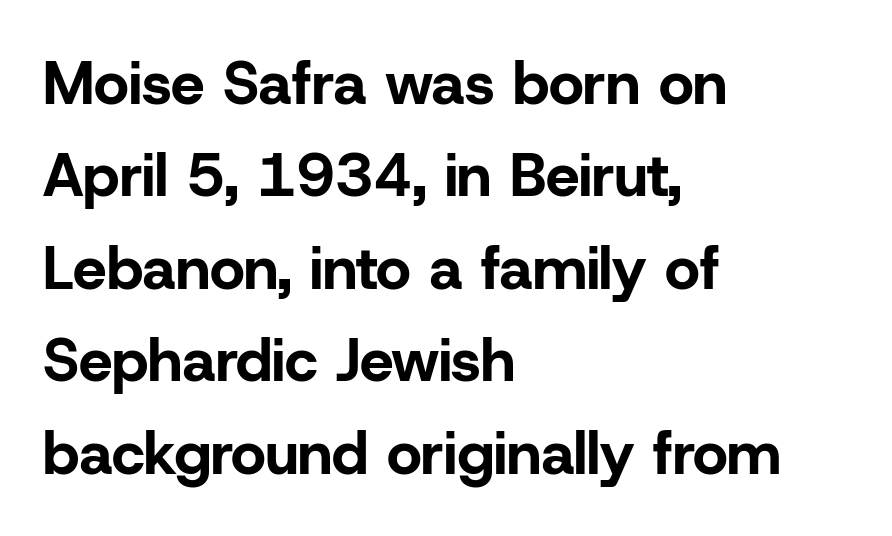
{"serif": "no", "italic": "no", "bold": "yes", "weight": "bold", "width": "normal", "stroke_contrast": "low", "x_height": "medium", "monospaced": "no", "underline": "no", "align": "left", "line_spacing": "normal", "line_spacing_ratio": 1.54, "letter_spacing": "normal", "letter_spacing_em": 0.0, "glyph_px": 60}
